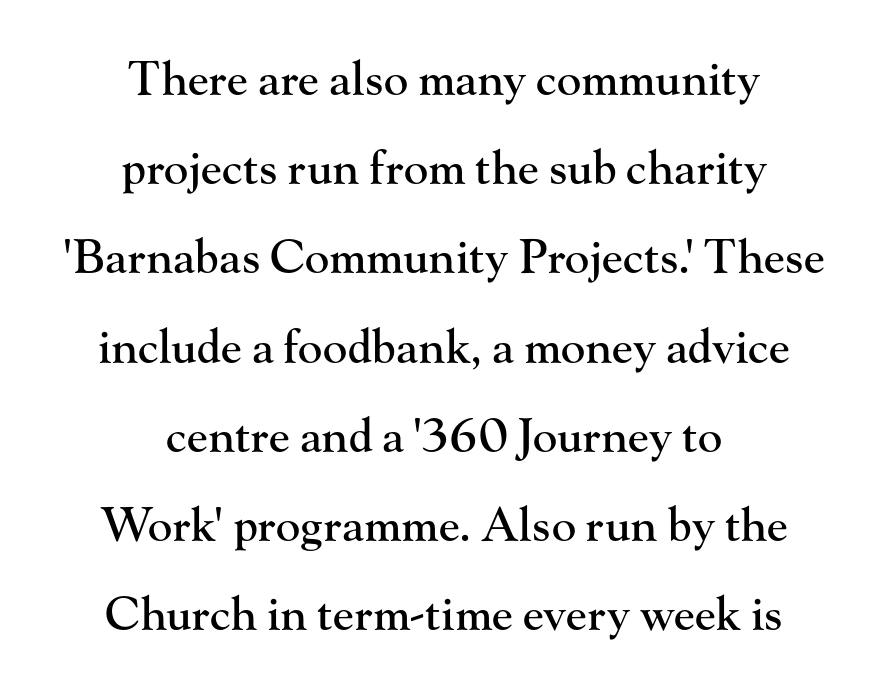
The image shows 46 px serif type, upright; set centered, loose line spacing (1.94x), normal letter spacing, not underlined; high stroke contrast and a small x-height.
